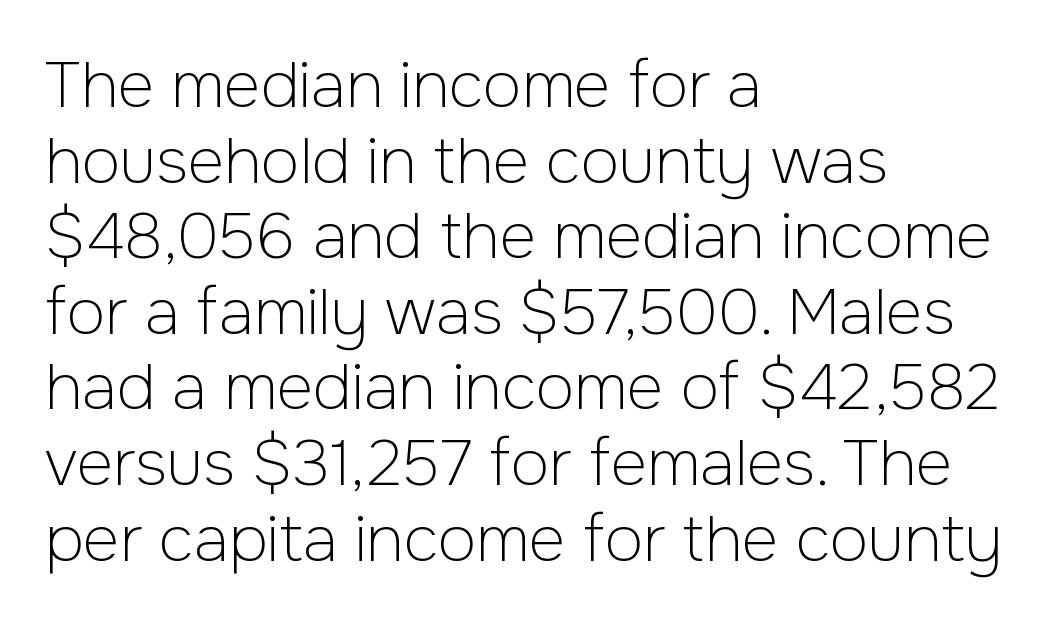
Q: Is the text bold? A: No.
Q: Is the text italic (slanted)? A: No, it is upright.
Q: Is the typeface a serif or a sans-serif typeface? A: Sans-serif.
Q: Is the text underlined? A: No.
Q: How is the paragraph aligned? A: Left-aligned.
Q: Is the spacing between letters normal or unusually wide? A: Normal.
Q: Width (condensed, normal, or wide)? A: Normal.
Q: Stroke contrast? A: Low.
Q: x-height? A: Medium.
Q: Monospaced? A: No.
